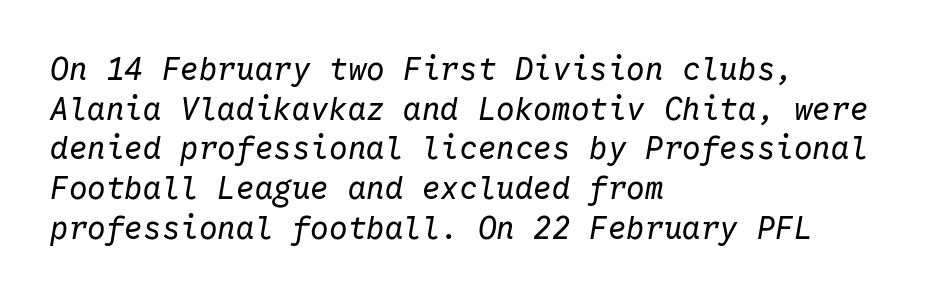
Q: Is the text bold? A: No.
Q: Is the text italic (slanted)? A: Yes, it leans right by about 10 degrees.
Q: Is the text underlined? A: No.
Q: How is the paragraph aligned? A: Left-aligned.
Q: Is the spacing between letters normal or unusually wide? A: Normal.
Q: Is the spacing between lines tight, normal or loose? A: Normal.
Q: Width (condensed, normal, or wide)? A: Normal.
Q: Stroke contrast? A: Low.
Q: x-height? A: Medium.
Q: Monospaced? A: Yes.
